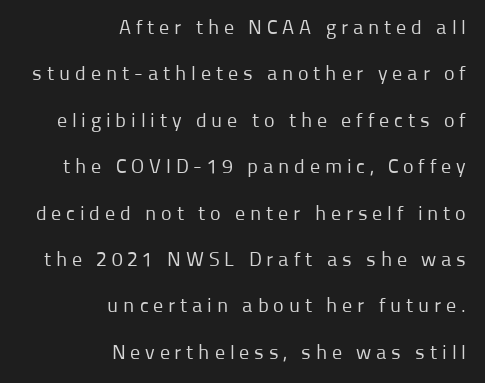
The image shows 20 px text type, upright; set right-aligned, loose line spacing (2.32x), unusually wide letter spacing (+0.24 em), not underlined.
